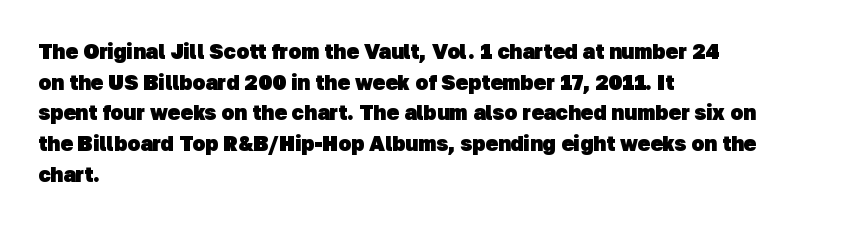
Students, this is bold: see how much ink each stroke carries. The rendering uses a moderate line-height, typical for paragraphs. The baseline area is clear. Short and long lines alike share a common starting point at left.
